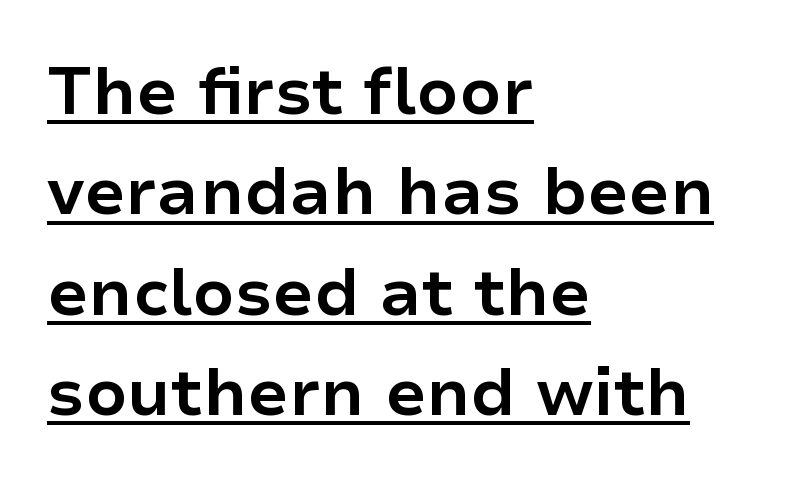
The specimen reads as upright at a glance. The font is running at its bold setting. A baseline rule has been typeset under these characters. The glyphs in this specimen are sans serif. The letters advance in unequal steps, a hallmark of proportional type. Casual observation: everything's shoved over to the left.
